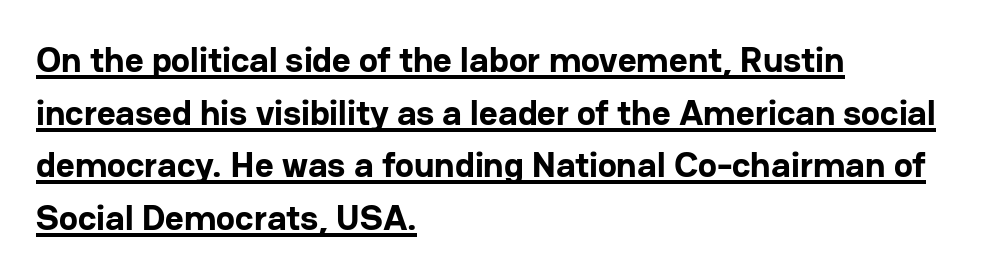
{"serif": "no", "italic": "no", "bold": "yes", "weight": "bold", "width": "normal", "stroke_contrast": "low", "x_height": "medium", "monospaced": "no", "underline": "yes", "align": "left", "line_spacing": "normal", "line_spacing_ratio": 1.46, "letter_spacing": "normal", "letter_spacing_em": 0.0, "glyph_px": 36}
